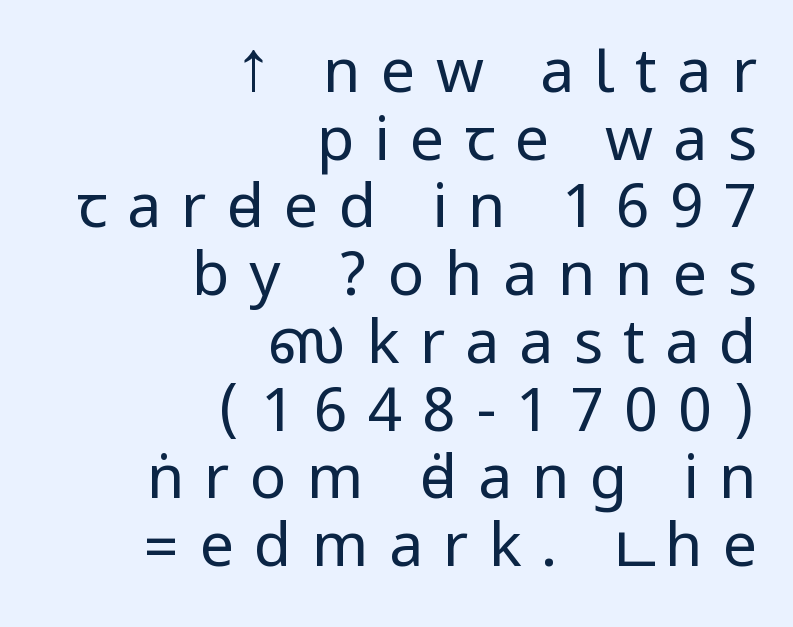
The image shows 61 px regular-weight, condensed sans-serif type, upright; set right-aligned, tight line spacing (1.11x), unusually wide letter spacing (+0.33 em), not underlined; low stroke contrast.
